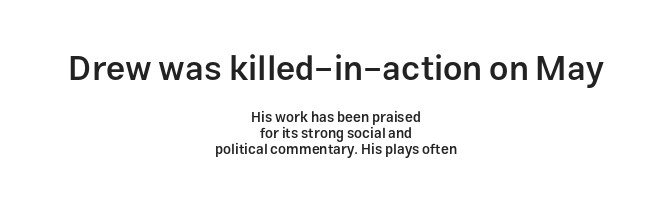
Typesetter's note: demi weight, one step under bold. You can tell it's not italic because the verticals are truly vertical. The font family rendered here belongs to the sans-serif group. Type without underlining. Large over small — that's the arrangement of the two blocks here. If you measured baseline to baseline, you'd find a short distance.
